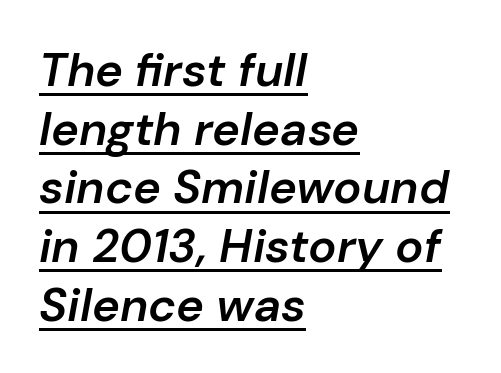
These lines keep a tight, regular rhythm from letter to letter. One-word summary of the alignment: left. Is this a fixed-width face? No — the glyphs have proportional, varying widths. Underlined type. The glyphs have the mass of a demibold cut, below bold. Summary of vertical rhythm: regular, with standard interline spacing.
